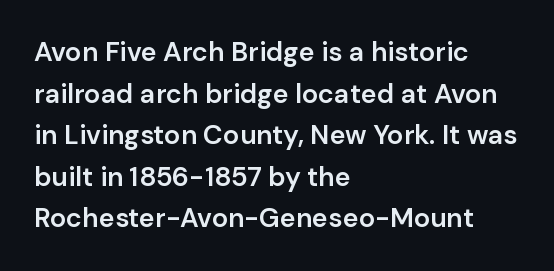
The image shows 27 px text type, upright; set left-aligned, normal line spacing (1.54x), normal letter spacing, not underlined.
